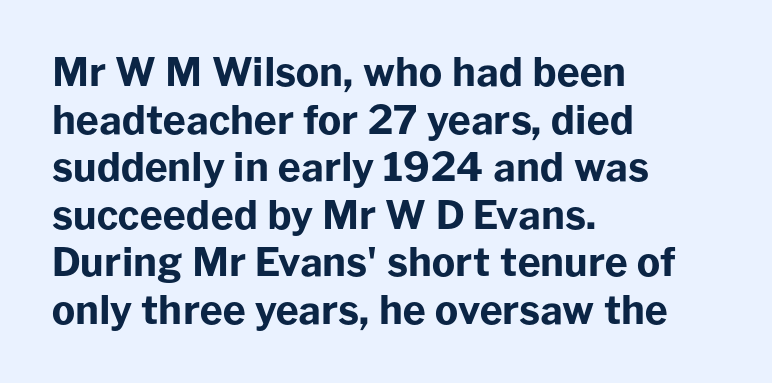
Q: Is the text bold? A: Yes.
Q: Is the text italic (slanted)? A: No, it is upright.
Q: Is the typeface a serif or a sans-serif typeface? A: Sans-serif.
Q: Is the text underlined? A: No.
Q: How is the paragraph aligned? A: Left-aligned.
Q: Is the spacing between letters normal or unusually wide? A: Normal.
Q: Width (condensed, normal, or wide)? A: Normal.
Q: Stroke contrast? A: Low.
Q: x-height? A: Medium.
Q: Monospaced? A: No.
